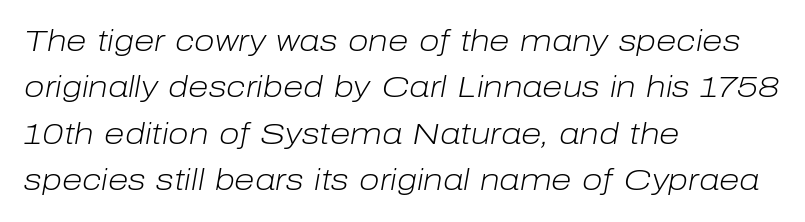
The image shows 30 px light type, italic (leaning right); set left-aligned, normal line spacing (1.55x), normal letter spacing, not underlined; low stroke contrast and a medium x-height.
